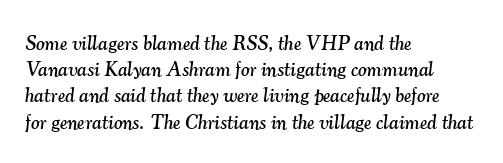
{"italic": "yes", "lean": "right", "slant_degrees": 7, "underline": "no", "align": "left", "line_spacing": "normal", "line_spacing_ratio": 1.31, "letter_spacing": "normal", "letter_spacing_em": 0.0, "glyph_px": 20}
